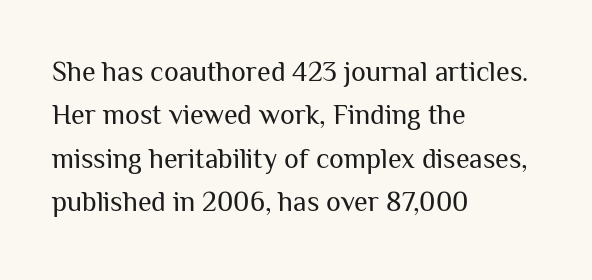
Q: Is the text bold? A: No.
Q: Is the text italic (slanted)? A: No, it is upright.
Q: Is the typeface a serif or a sans-serif typeface? A: Sans-serif.
Q: Is the text underlined? A: No.
Q: How is the paragraph aligned? A: Left-aligned.
Q: Is the spacing between letters normal or unusually wide? A: Normal.
Q: Is the spacing between lines tight, normal or loose? A: Normal.
Q: Width (condensed, normal, or wide)? A: Normal.
Q: Stroke contrast? A: Medium.
Q: x-height? A: Medium.
Q: Monospaced? A: No.
